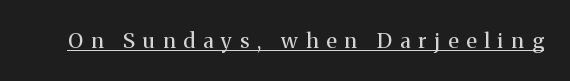
The face looks like a standard text weight, possibly lighter. Tall strokes in this sample are plumb rather than angled. The type is letterspaced generously, with wide tracking. A continuous stroke trails under the words, as in a hyperlink.
